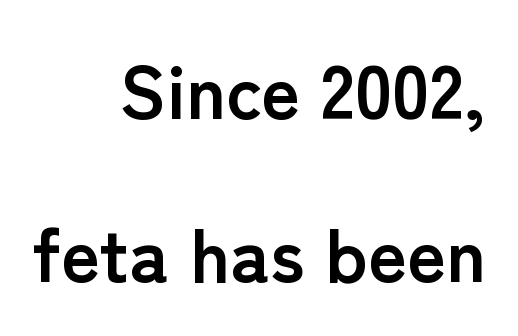
The face used here is a sans, in the tradition of grotesques and geometrics. Caption: multi-line text, flush right, ragged left. Character widths vary here, with narrow letters taking less room than wide ones. The passage shown has conventional tracking throughout.
